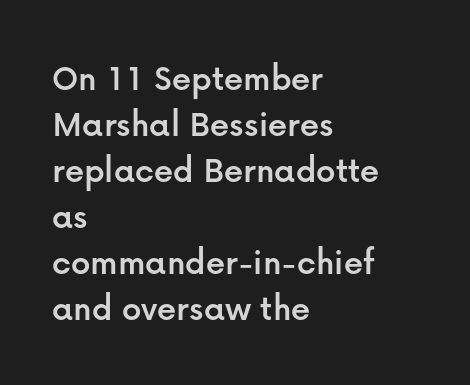
Q: Is the text italic (slanted)? A: No, it is upright.
Q: Is the typeface a serif or a sans-serif typeface? A: Sans-serif.
Q: Is the text underlined? A: No.
Q: How is the paragraph aligned? A: Left-aligned.
Q: Is the spacing between letters normal or unusually wide? A: Normal.
Q: Width (condensed, normal, or wide)? A: Normal.
Q: Stroke contrast? A: Low.
Q: x-height? A: Medium.
Q: Monospaced? A: No.
